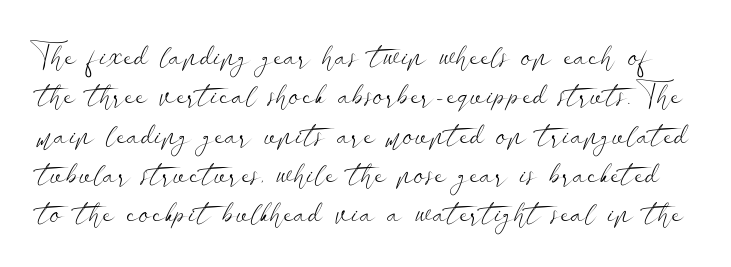
Q: Is the text bold? A: No.
Q: Is the text italic (slanted)? A: Yes.
Q: Is the typeface a serif or a sans-serif typeface? A: Sans-serif.
Q: Is the text underlined? A: No.
Q: Is the spacing between letters normal or unusually wide? A: Normal.
Q: Width (condensed, normal, or wide)? A: Wide.
Q: Stroke contrast? A: Low.
Q: x-height? A: Small.
Q: Monospaced? A: No.
